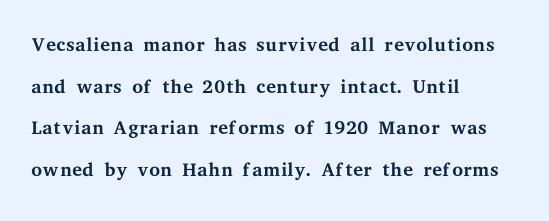
Q: Is the text bold? A: No.
Q: Is the text italic (slanted)? A: No, it is upright.
Q: Is the typeface a serif or a sans-serif typeface? A: Serif.
Q: Is the text underlined? A: No.
Q: How is the paragraph aligned? A: Left-aligned.
Q: Is the spacing between letters normal or unusually wide? A: Normal.
Q: Is the spacing between lines tight, normal or loose? A: Normal.
Q: Width (condensed, normal, or wide)? A: Wide.
Q: Stroke contrast? A: Medium.
Q: x-height? A: Medium.
Q: Monospaced? A: No.
